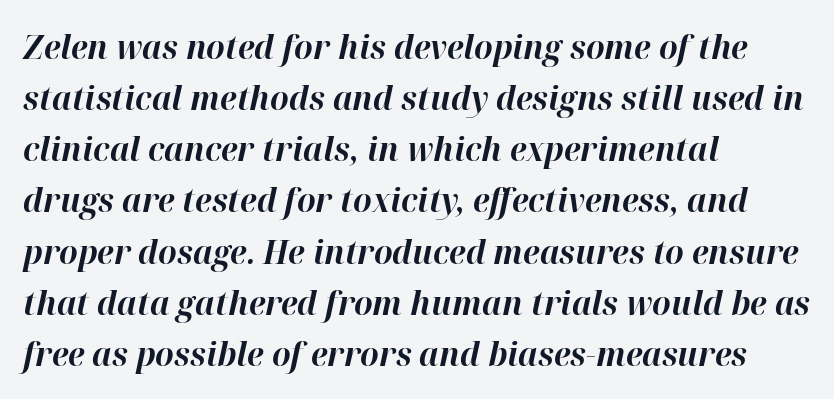
The image shows 33 px bold type, italic (leaning right); set left-aligned, normal line spacing (1.55x), normal letter spacing, not underlined; high stroke contrast and a medium x-height.
